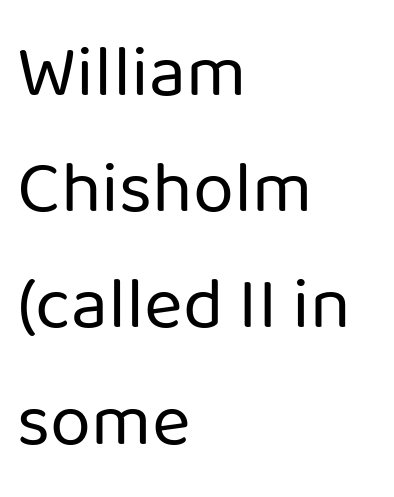
The image shows 74 px regular-weight sans-serif type, upright; set left-aligned, normal line spacing (1.57x), normal letter spacing, not underlined; low stroke contrast and a medium x-height.
